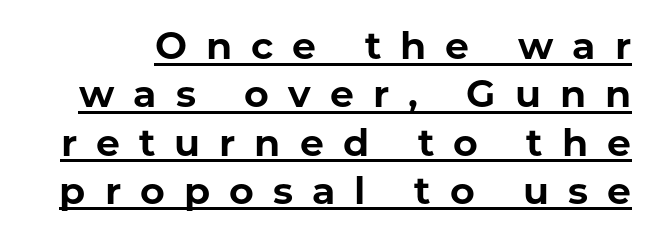
{"serif": "no", "italic": "no", "bold": "yes", "weight": "bold", "width": "normal", "stroke_contrast": "low", "x_height": "medium", "monospaced": "no", "underline": "yes", "line_spacing": "normal", "line_spacing_ratio": 1.27, "letter_spacing": "wide", "letter_spacing_em": 0.5, "glyph_px": 38}
